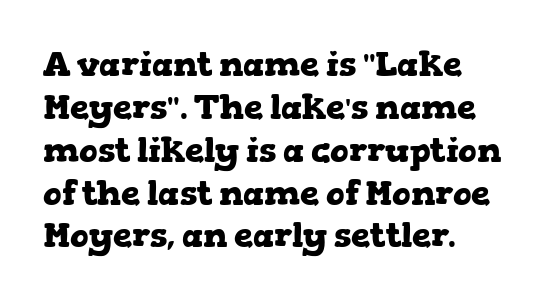
Note the varied advance widths — an 'i' is clearly narrower than an 'm'. Underline: absent. Tracking value appears to be zero — textbook default spacing. Reading down the block, your eye returns to a fixed left position each line. This is the regular roman posture of the typeface.
